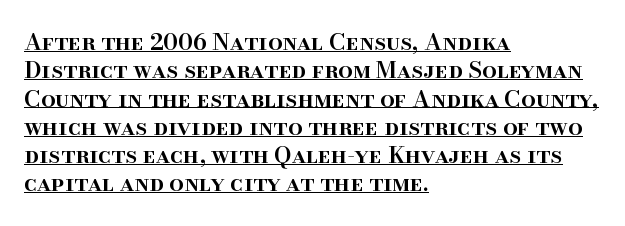
Typesetter's note: demi weight, one step under bold. Every character sits straight up, as roman type does. Caption: lettering with a line underneath. Glyph-to-glyph distance matches everyday printed text.
